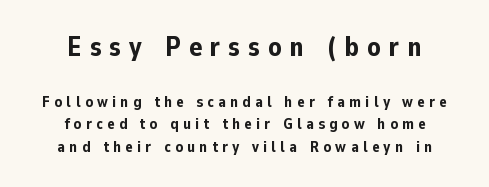
Compare the two chunks: the upper has the greater cap height. These lines carry a lot of weight — the face is fully bold. A typesetter would mark this as roman, not italic. Is the letter spacing exaggerated? Yes — the characters are pushed far apart. The string is rendered with underlining switched off.
